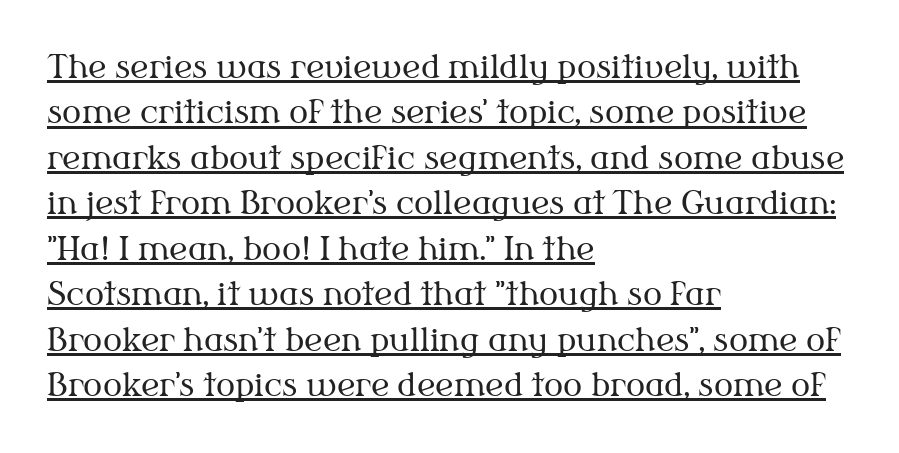
Q: Is the text bold? A: No.
Q: Is the text italic (slanted)? A: No, it is upright.
Q: Is the typeface a serif or a sans-serif typeface? A: Serif.
Q: Is the text underlined? A: Yes.
Q: How is the paragraph aligned? A: Left-aligned.
Q: Is the spacing between letters normal or unusually wide? A: Normal.
Q: Is the spacing between lines tight, normal or loose? A: Normal.
Q: Width (condensed, normal, or wide)? A: Normal.
Q: Stroke contrast? A: Medium.
Q: x-height? A: Medium.
Q: Monospaced? A: No.
